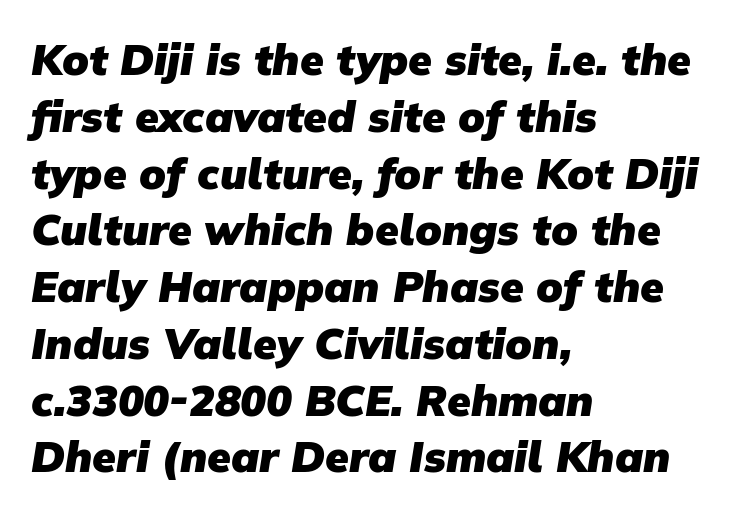
The image shows 43 px heavy sans-serif type; set left-aligned, normal line spacing (1.32x), normal letter spacing, not underlined; low stroke contrast and a medium x-height.
